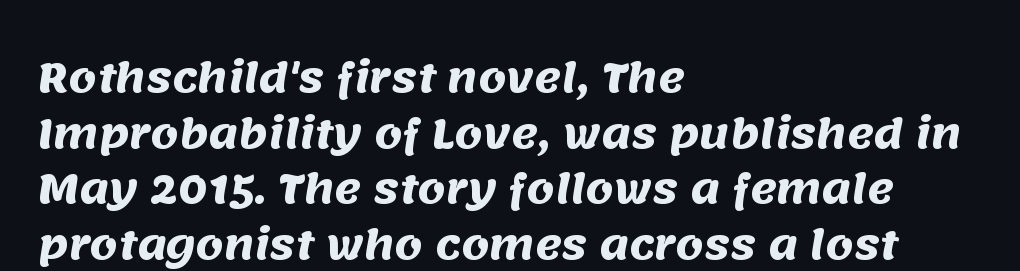
Q: Is the text bold? A: Yes.
Q: Is the typeface a serif or a sans-serif typeface? A: Sans-serif.
Q: Is the text underlined? A: No.
Q: How is the paragraph aligned? A: Left-aligned.
Q: Is the spacing between letters normal or unusually wide? A: Normal.
Q: Is the spacing between lines tight, normal or loose? A: Normal.
Q: Width (condensed, normal, or wide)? A: Normal.
Q: Stroke contrast? A: Medium.
Q: x-height? A: Large.
Q: Monospaced? A: No.
